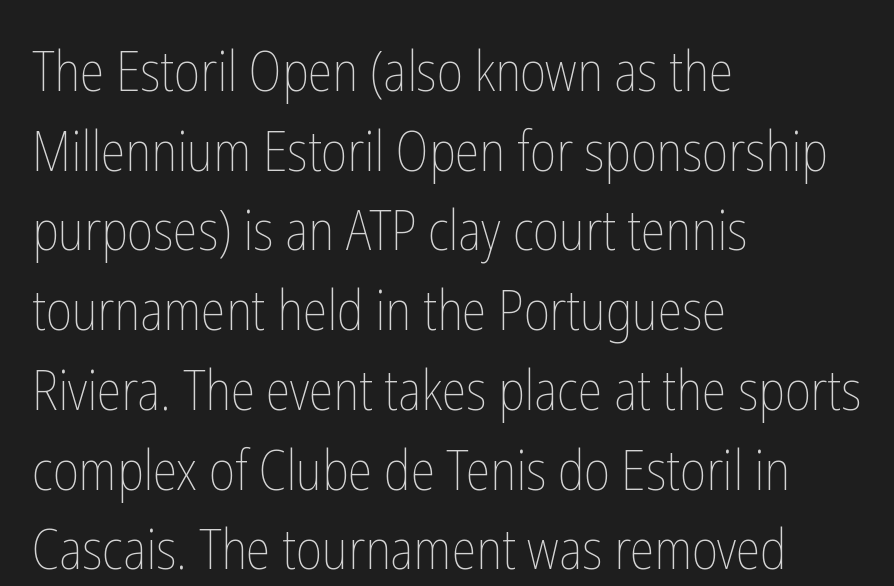
{"italic": "no", "bold": "no", "weight": "thin", "width": "condensed", "stroke_contrast": "low", "x_height": "medium", "monospaced": "no", "underline": "no", "align": "left", "line_spacing": "normal", "line_spacing_ratio": 1.45, "letter_spacing": "normal", "letter_spacing_em": 0.0, "glyph_px": 55}
